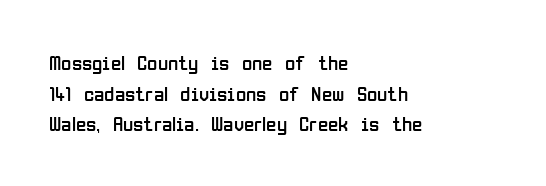
The image shows 21 px text type, upright; set left-aligned, normal line spacing (1.46x), normal letter spacing, not underlined.
